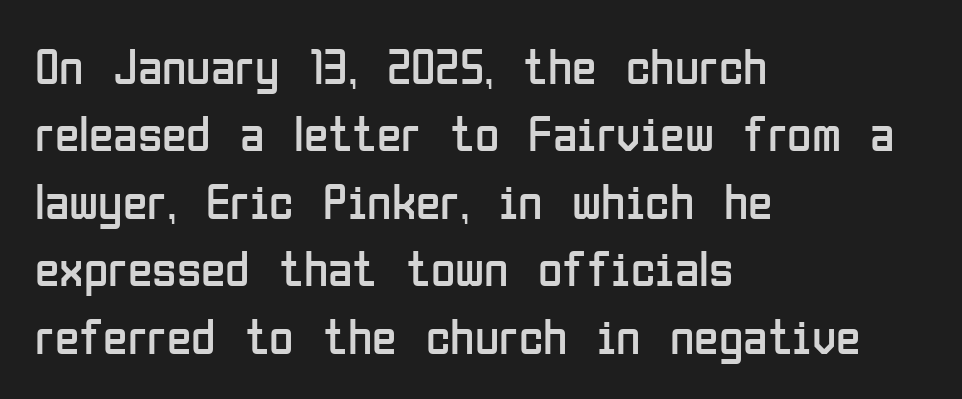
How are the letters spaced? Ordinarily, with no added tracking. Characters remain perfectly vertical along every line. Do the characters align in a grid? No, the font is proportional. The line-height multiplier appears to be the usual default.
